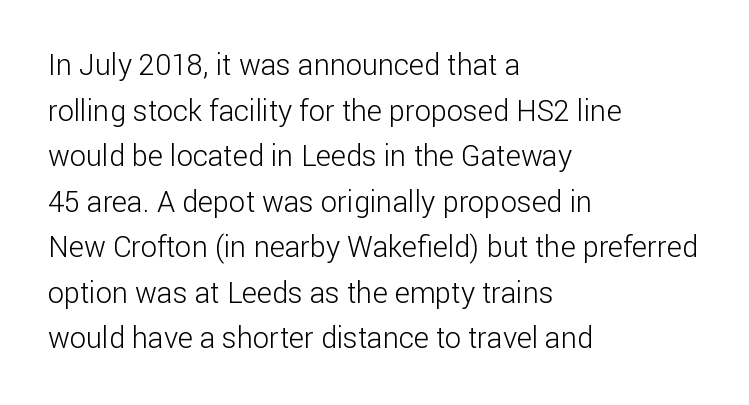
Q: Is the text bold? A: No.
Q: Is the text italic (slanted)? A: No, it is upright.
Q: Is the typeface a serif or a sans-serif typeface? A: Sans-serif.
Q: Is the text underlined? A: No.
Q: How is the paragraph aligned? A: Left-aligned.
Q: Is the spacing between letters normal or unusually wide? A: Normal.
Q: Is the spacing between lines tight, normal or loose? A: Normal.
Q: Width (condensed, normal, or wide)? A: Normal.
Q: Stroke contrast? A: Low.
Q: x-height? A: Medium.
Q: Monospaced? A: No.
